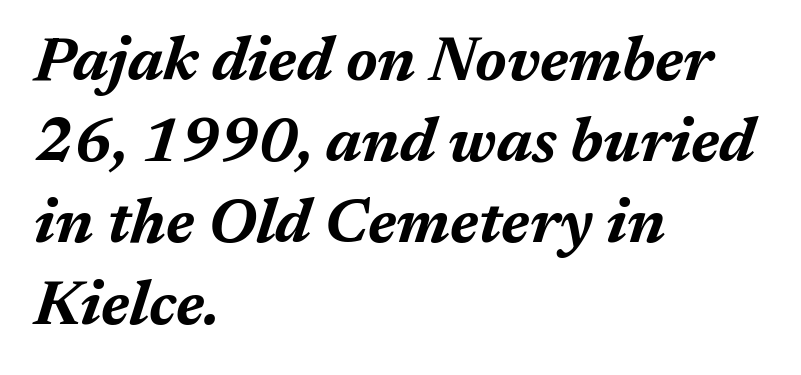
{"italic": "yes", "lean": "right", "slant_degrees": 17, "bold": "yes", "weight": "bold", "width": "normal", "stroke_contrast": "medium", "x_height": "medium", "monospaced": "no", "underline": "no", "align": "left", "line_spacing": "normal", "line_spacing_ratio": 1.31, "letter_spacing": "normal", "letter_spacing_em": 0.0, "glyph_px": 62}
